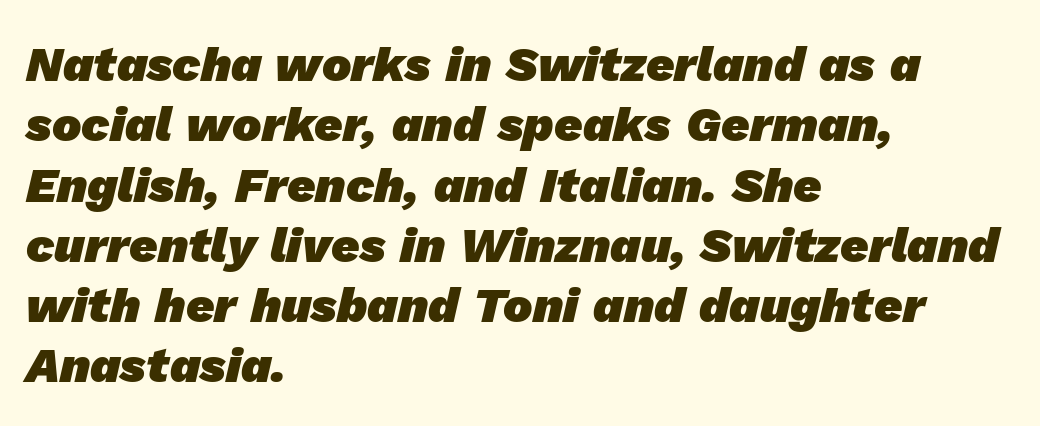
Q: Is the text bold? A: Yes.
Q: Is the typeface a serif or a sans-serif typeface? A: Sans-serif.
Q: Is the text underlined? A: No.
Q: How is the paragraph aligned? A: Left-aligned.
Q: Is the spacing between letters normal or unusually wide? A: Normal.
Q: Width (condensed, normal, or wide)? A: Normal.
Q: Stroke contrast? A: Low.
Q: x-height? A: Medium.
Q: Monospaced? A: No.
